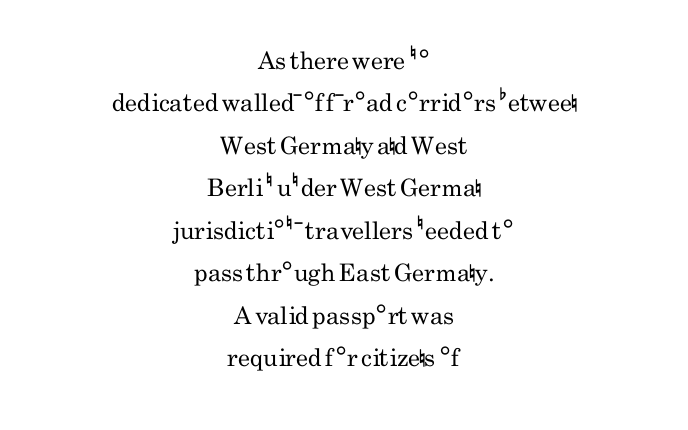
Q: Is the text bold? A: No.
Q: Is the text italic (slanted)? A: No, it is upright.
Q: Is the text underlined? A: No.
Q: How is the paragraph aligned? A: Centered.
Q: Is the spacing between letters normal or unusually wide? A: Normal.
